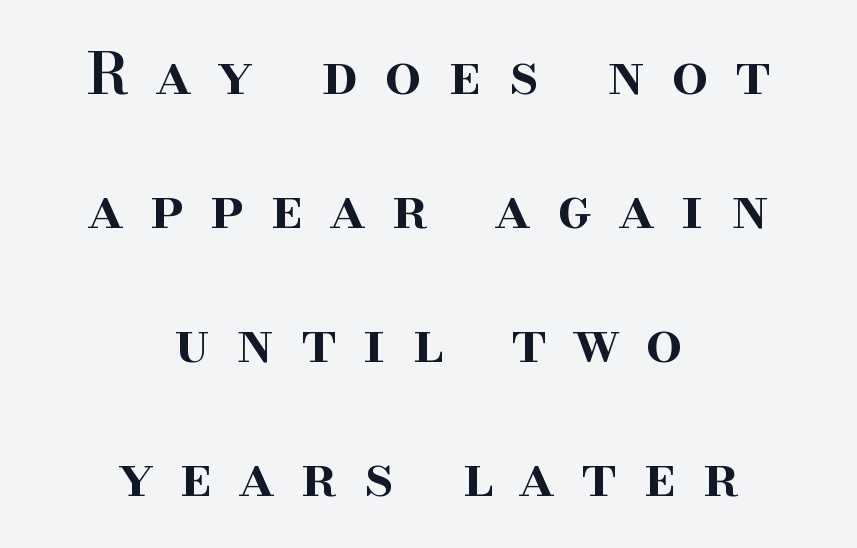
The image shows 58 px semibold serif type, upright; set centered, loose line spacing (2.31x), unusually wide letter spacing (+0.46 em), not underlined; high stroke contrast and a small x-height.
